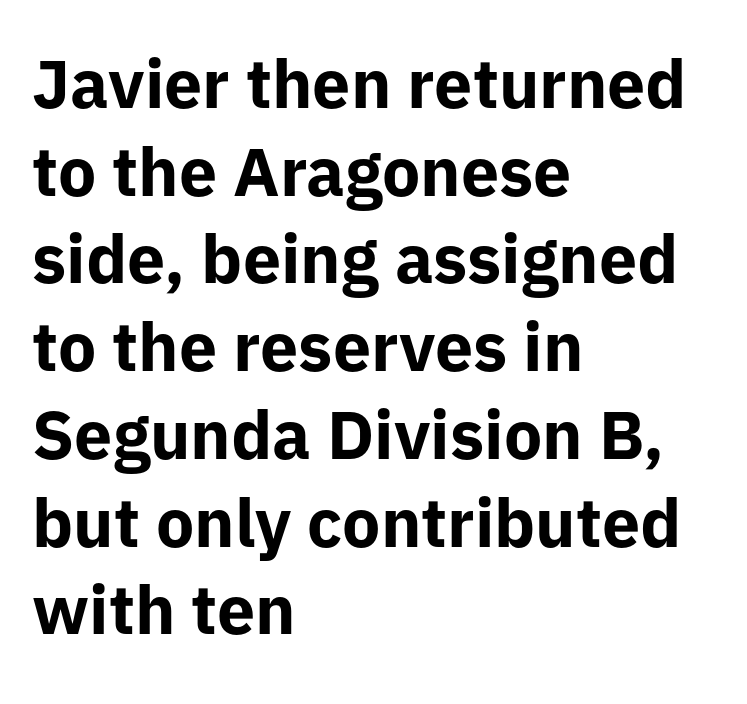
The rendering uses natural spacing where letterforms have individual widths. Observe the absence of serifs on each vertical stroke in this sample. Observe the ordinary spacing: letters are neighbours, not strangers. Clear beneath every line of the passage.
